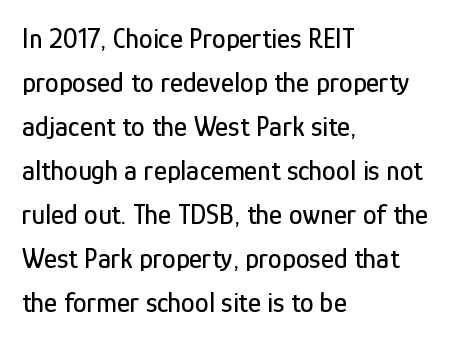
Q: Is the text italic (slanted)? A: No, it is upright.
Q: Is the typeface a serif or a sans-serif typeface? A: Sans-serif.
Q: Is the text underlined? A: No.
Q: How is the paragraph aligned? A: Left-aligned.
Q: Is the spacing between letters normal or unusually wide? A: Normal.
Q: Is the spacing between lines tight, normal or loose? A: Normal.
Q: Width (condensed, normal, or wide)? A: Condensed.
Q: Stroke contrast? A: Low.
Q: x-height? A: Medium.
Q: Monospaced? A: No.
